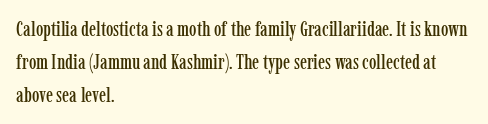
{"italic": "no", "underline": "no", "align": "left", "line_spacing": "normal", "line_spacing_ratio": 1.56, "letter_spacing": "normal", "letter_spacing_em": 0.0, "glyph_px": 21}
